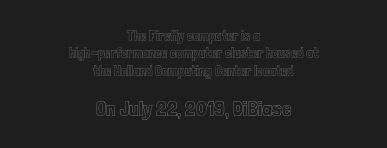
Q: Is the text italic (slanted)? A: No, it is upright.
Q: Is the text underlined? A: No.
Q: How is the paragraph aligned? A: Centered.
Q: Is the spacing between letters normal or unusually wide? A: Normal.
Q: Which block of text is set in a larger size, the first (top) or the second (bottom)? A: The second (bottom) one.
